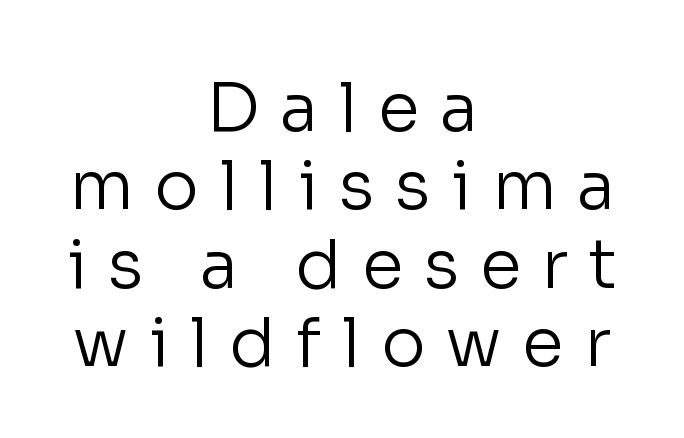
These lines are rendered in a variable-pitch font. This rendering employs a face without finishing strokes, i.e., a sans-serif. Decoration check: the copy has no underline. The letters are spread apart with noticeably loose tracking. Ordinary non-slanted type is in use.
